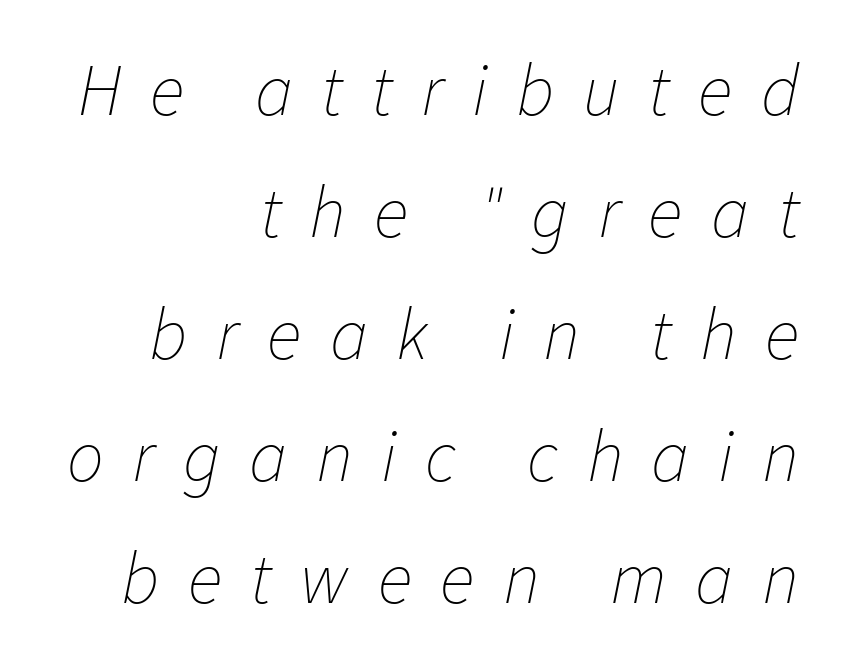
{"italic": "yes", "lean": "right", "slant_degrees": 11, "bold": "no", "weight": "thin", "width": "normal", "stroke_contrast": "low", "x_height": "medium", "monospaced": "no", "underline": "no", "align": "right", "line_spacing": "normal", "line_spacing_ratio": 1.67, "letter_spacing": "wide", "letter_spacing_em": 0.39, "glyph_px": 73}
